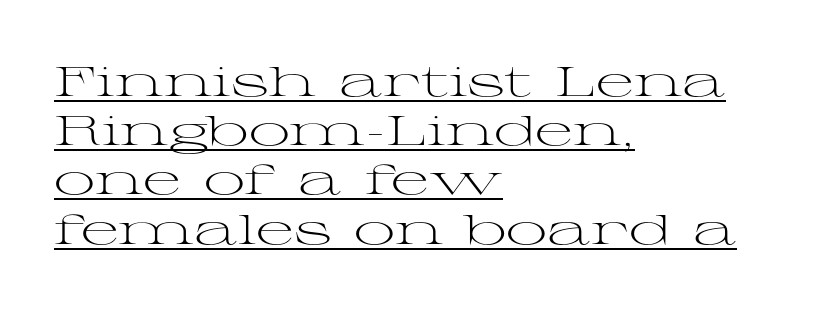
Students, observe the line beneath the letters — that is underlining. I'd call this a serif setting — the letters wear small feet. Character widths vary here, with narrow letters taking less room than wide ones. Casual observation: everything's shoved over to the left. It's the straight-up-and-down kind of type.
